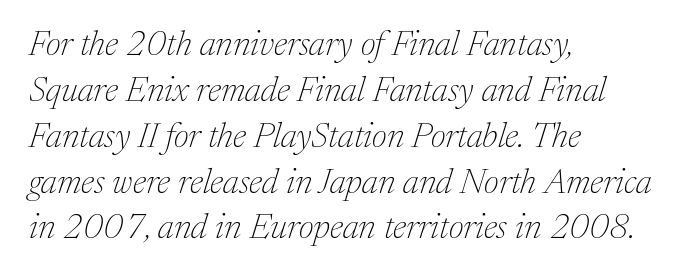
Q: Is the text bold? A: No.
Q: Is the text italic (slanted)? A: Yes, it leans right by about 17 degrees.
Q: Is the typeface a serif or a sans-serif typeface? A: Serif.
Q: Is the text underlined? A: No.
Q: How is the paragraph aligned? A: Left-aligned.
Q: Is the spacing between letters normal or unusually wide? A: Normal.
Q: Is the spacing between lines tight, normal or loose? A: Normal.
Q: Width (condensed, normal, or wide)? A: Normal.
Q: Stroke contrast? A: Medium.
Q: x-height? A: Medium.
Q: Monospaced? A: No.
